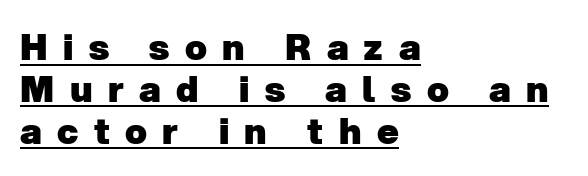
Q: Is the text bold? A: Yes.
Q: Is the typeface a serif or a sans-serif typeface? A: Sans-serif.
Q: Is the text underlined? A: Yes.
Q: How is the paragraph aligned? A: Left-aligned.
Q: Is the spacing between letters normal or unusually wide? A: Unusually wide.
Q: Width (condensed, normal, or wide)? A: Normal.
Q: Stroke contrast? A: Low.
Q: x-height? A: Medium.
Q: Monospaced? A: No.
